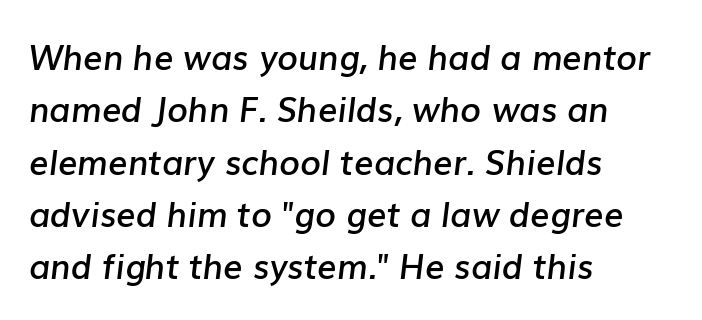
The image shows 34 px semibold type, italic (leaning right); set left-aligned, normal line spacing (1.54x), normal letter spacing, not underlined; low stroke contrast and a medium x-height.
